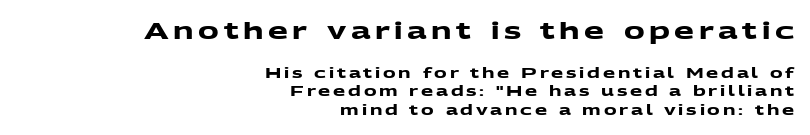
The image shows 23 px bold type; set right-aligned, normal line spacing (1.3x), unusually wide letter spacing (+0.2 em), not underlined; the first (top) block is 1.64x larger.
